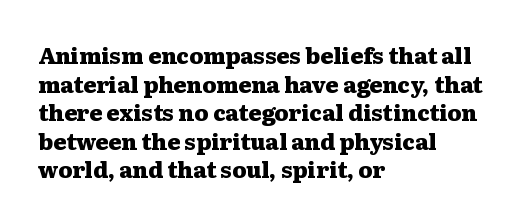
{"italic": "no", "bold": "yes", "underline": "no", "align": "left", "line_spacing": "normal", "line_spacing_ratio": 1.3, "letter_spacing": "normal", "letter_spacing_em": 0.0, "glyph_px": 22}
